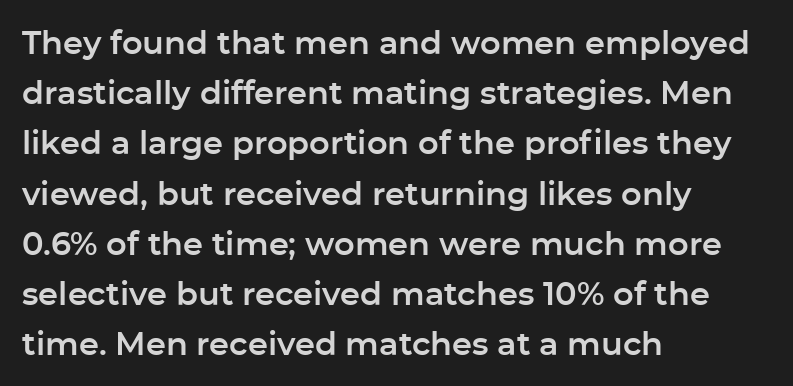
Q: Is the text italic (slanted)? A: No, it is upright.
Q: Is the typeface a serif or a sans-serif typeface? A: Sans-serif.
Q: Is the text underlined? A: No.
Q: How is the paragraph aligned? A: Left-aligned.
Q: Is the spacing between letters normal or unusually wide? A: Normal.
Q: Is the spacing between lines tight, normal or loose? A: Normal.
Q: Width (condensed, normal, or wide)? A: Normal.
Q: Stroke contrast? A: Low.
Q: x-height? A: Medium.
Q: Monospaced? A: No.
